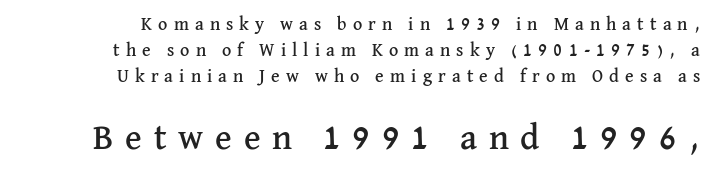
The image shows 35 px serif type, upright; set normal line spacing (1.45x), unusually wide letter spacing (+0.34 em), not underlined; the second (bottom) block is 1.94x larger; medium stroke contrast and a medium x-height.
